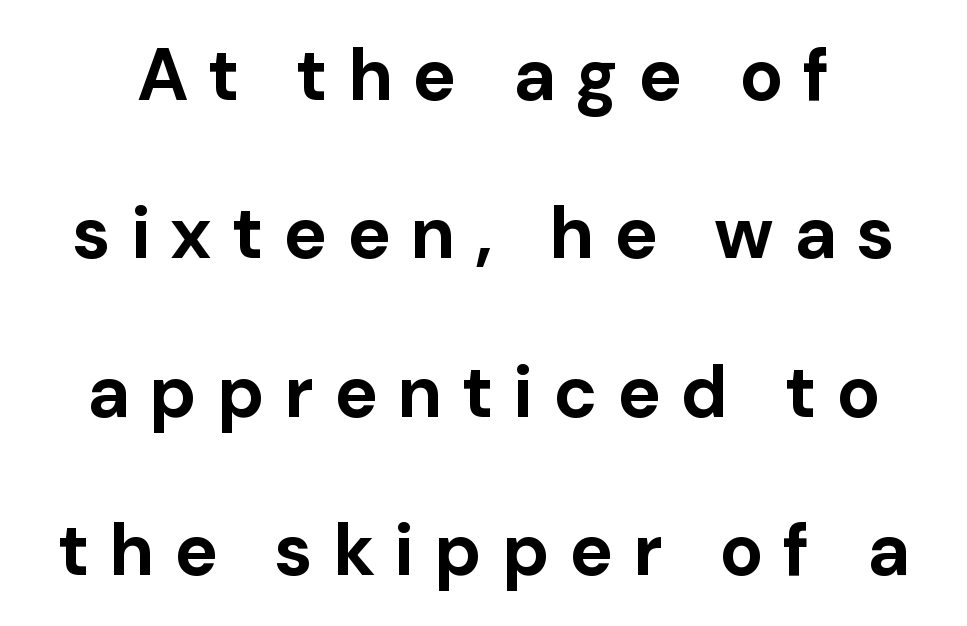
Q: Is the text bold? A: Yes.
Q: Is the text italic (slanted)? A: No, it is upright.
Q: Is the typeface a serif or a sans-serif typeface? A: Sans-serif.
Q: Is the text underlined? A: No.
Q: Is the spacing between letters normal or unusually wide? A: Unusually wide.
Q: Is the spacing between lines tight, normal or loose? A: Loose.
Q: Width (condensed, normal, or wide)? A: Normal.
Q: Stroke contrast? A: Low.
Q: x-height? A: Medium.
Q: Monospaced? A: No.
